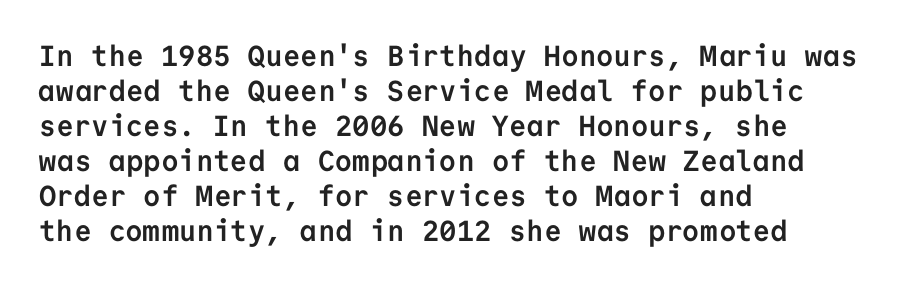
Q: Is the text bold? A: Yes.
Q: Is the text italic (slanted)? A: No, it is upright.
Q: Is the typeface a serif or a sans-serif typeface? A: Sans-serif.
Q: Is the text underlined? A: No.
Q: How is the paragraph aligned? A: Left-aligned.
Q: Is the spacing between letters normal or unusually wide? A: Normal.
Q: Width (condensed, normal, or wide)? A: Normal.
Q: Stroke contrast? A: Low.
Q: x-height? A: Medium.
Q: Monospaced? A: Yes.
